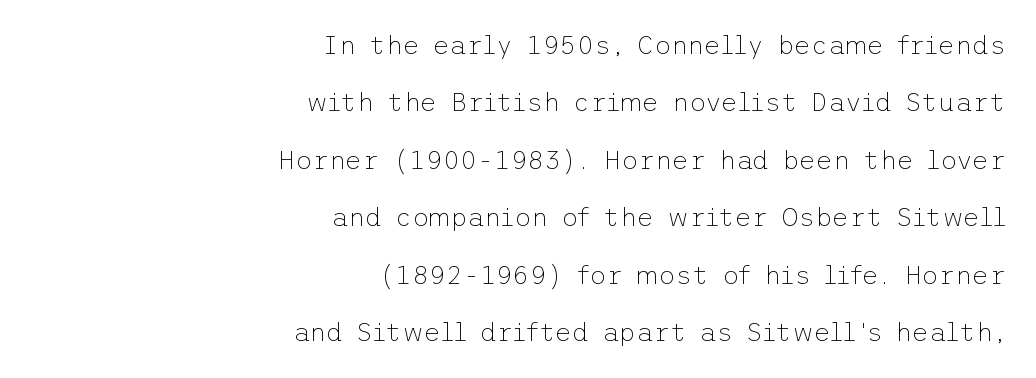
The image shows 26 px text type, upright; set right-aligned, loose line spacing (2.21x), normal letter spacing, not underlined.
